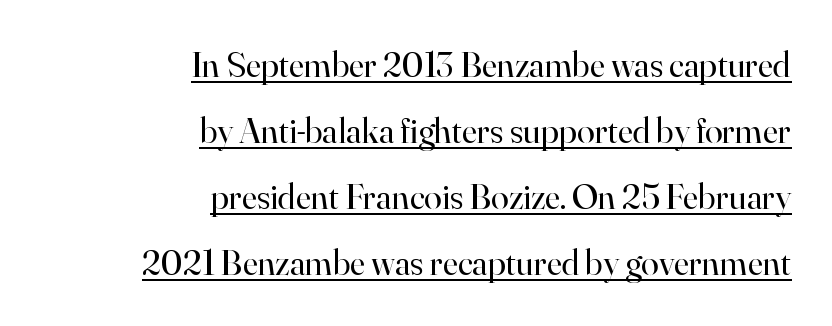
Q: Is the text bold? A: No.
Q: Is the text italic (slanted)? A: No, it is upright.
Q: Is the typeface a serif or a sans-serif typeface? A: Serif.
Q: Is the text underlined? A: Yes.
Q: How is the paragraph aligned? A: Right-aligned.
Q: Is the spacing between letters normal or unusually wide? A: Normal.
Q: Width (condensed, normal, or wide)? A: Normal.
Q: Stroke contrast? A: High.
Q: x-height? A: Small.
Q: Monospaced? A: No.
